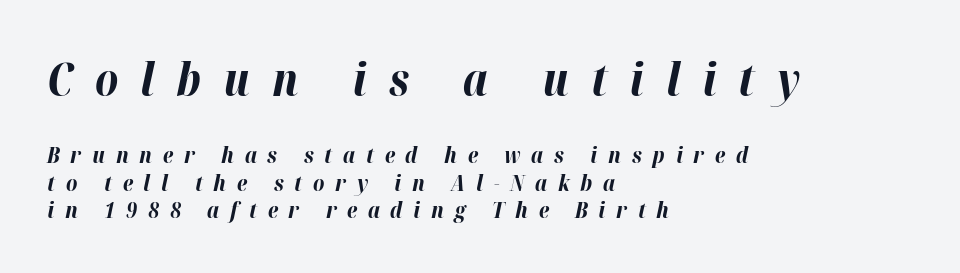
Every row of glyphs begins at an identical x-position on the left. Emphasis-style slanted type is in use. Each letter keeps its own natural width here, so spacing adapts to shape. Block one is the big one; block two sits smaller underneath. Vertically, the passage feels balanced, rows spaced as you'd expect.
